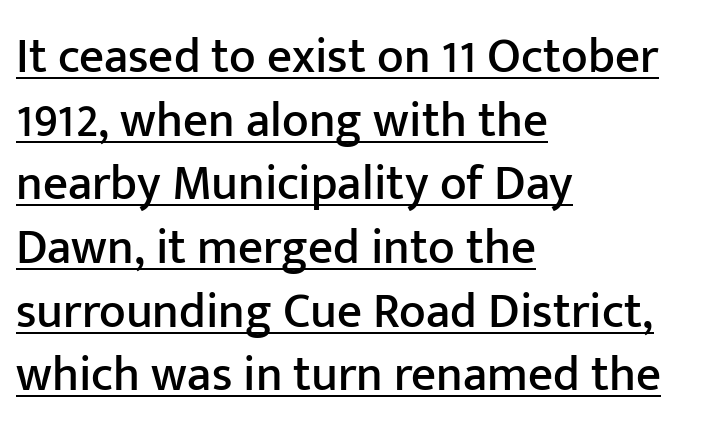
{"serif": "no", "italic": "no", "width": "normal", "stroke_contrast": "low", "x_height": "medium", "monospaced": "no", "underline": "yes", "align": "left", "line_spacing": "normal", "line_spacing_ratio": 1.3, "letter_spacing": "normal", "letter_spacing_em": 0.0, "glyph_px": 49}
